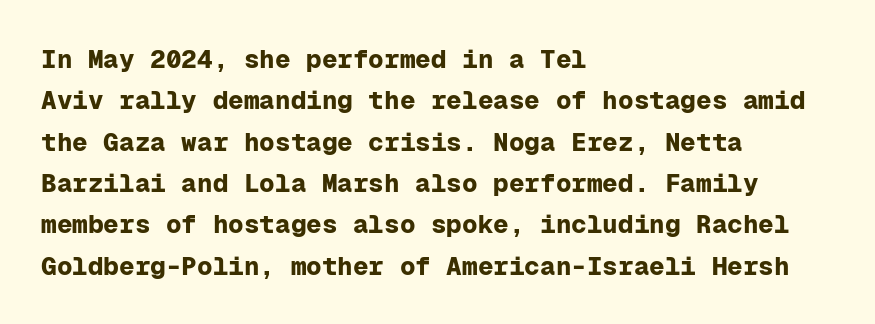
Q: Is the text bold? A: Yes.
Q: Is the text italic (slanted)? A: No, it is upright.
Q: Is the text underlined? A: No.
Q: How is the paragraph aligned? A: Left-aligned.
Q: Is the spacing between letters normal or unusually wide? A: Normal.
Q: Is the spacing between lines tight, normal or loose? A: Normal.
